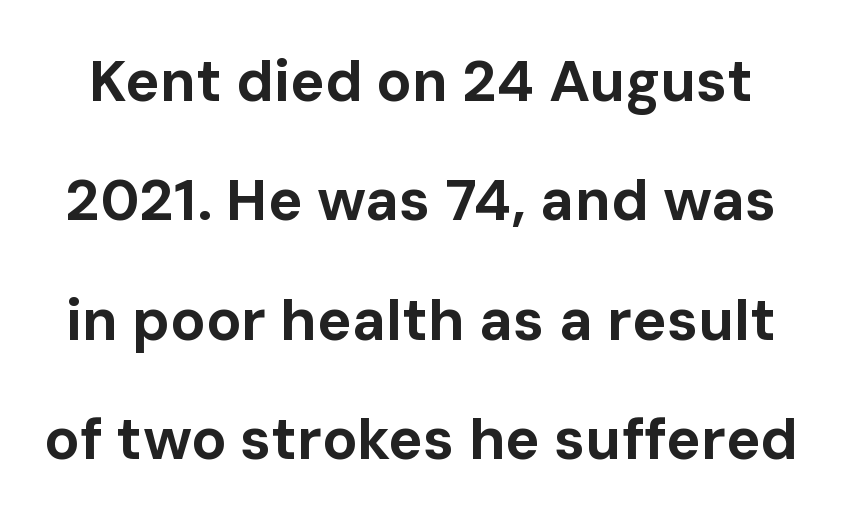
{"serif": "no", "italic": "no", "bold": "yes", "weight": "bold", "width": "normal", "stroke_contrast": "low", "x_height": "medium", "monospaced": "no", "underline": "no", "line_spacing": "loose", "line_spacing_ratio": 2.06, "letter_spacing": "normal", "letter_spacing_em": 0.0, "glyph_px": 58}
